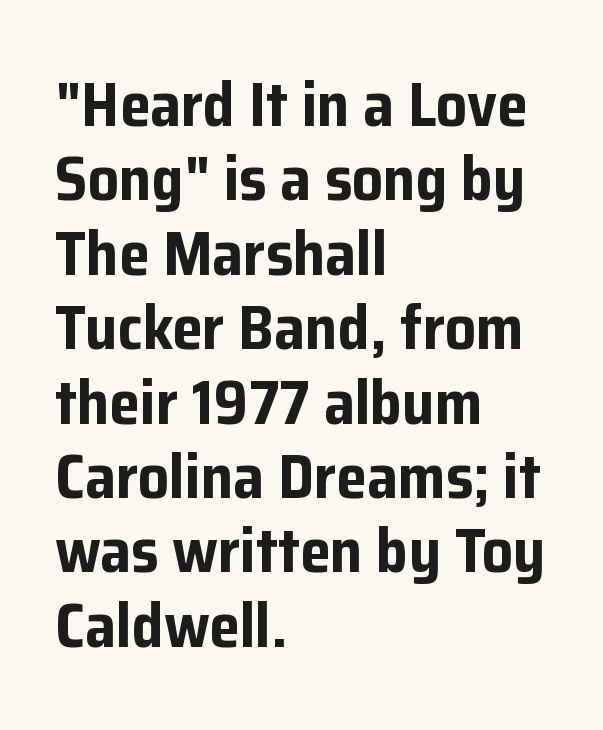
If you drew a ruler down the left edge, every line would touch it. There is no visible air inserted between adjacent glyphs. The font family rendered here belongs to the sans-serif group. Set as a true bold cut, around the 700 mark. No word sits above an underline. Ordinary non-slanted type is in use.
